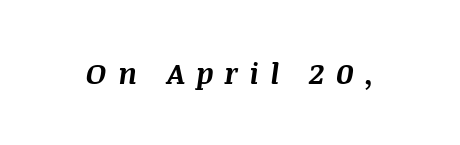
Q: Is the text bold? A: Yes.
Q: Is the text italic (slanted)? A: Yes, it leans right by about 8 degrees.
Q: Is the text underlined? A: No.
Q: Is the spacing between letters normal or unusually wide? A: Unusually wide.
Q: Width (condensed, normal, or wide)? A: Normal.
Q: Stroke contrast? A: Medium.
Q: x-height? A: Large.
Q: Monospaced? A: No.
